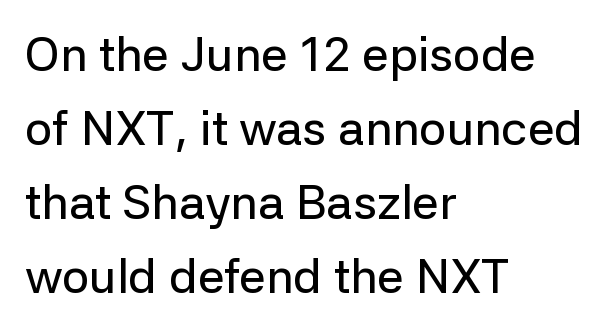
The image shows 48 px sans-serif type, upright; set left-aligned, normal line spacing (1.54x), normal letter spacing, not underlined; low stroke contrast and a medium x-height.
